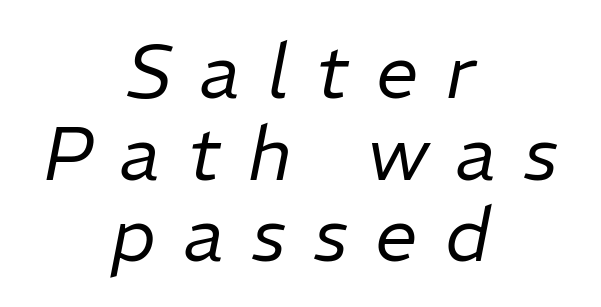
The image shows 75 px regular-weight type, italic (leaning right); set centered, tight line spacing (1.09x), unusually wide letter spacing (+0.37 em), not underlined; low stroke contrast and a medium x-height.
